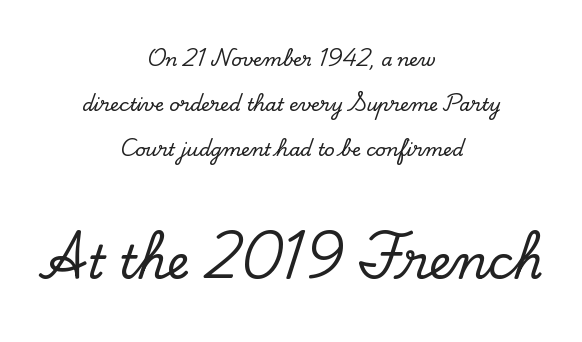
Every row of glyphs is offset so its center matches the block's center. The horizontal fit of the characters is conventional and even. Bare-footed words on every line. Type size steps up from the first block to the second.
